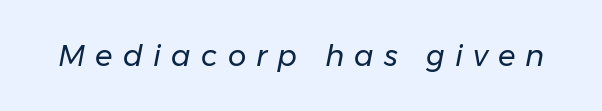
Quick note: italic. Heft: none added — not bold. Letter spacing: wide. The face used here is proportionally spaced, like ordinary book or web type. Any mark beneath the type? The region is blank.
